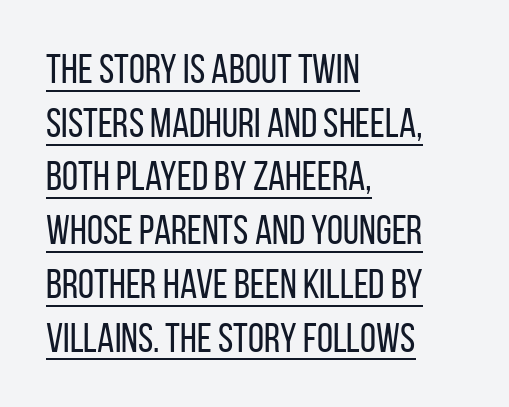
{"serif": "no", "italic": "no", "bold": "no", "weight": "regular", "width": "condensed", "stroke_contrast": "low", "x_height": "large", "monospaced": "no", "underline": "yes", "align": "left", "line_spacing": "normal", "line_spacing_ratio": 1.31, "letter_spacing": "normal", "letter_spacing_em": 0.0, "glyph_px": 41}
